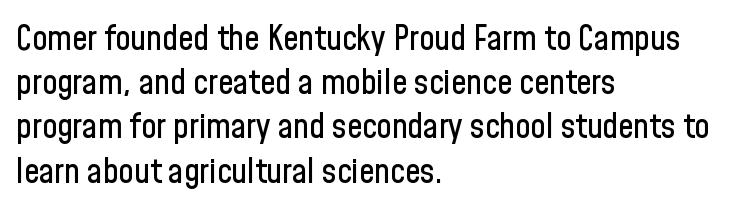
{"serif": "no", "italic": "no", "width": "condensed", "stroke_contrast": "low", "x_height": "medium", "monospaced": "no", "underline": "no", "align": "left", "line_spacing": "normal", "line_spacing_ratio": 1.3, "letter_spacing": "normal", "letter_spacing_em": 0.0, "glyph_px": 34}
